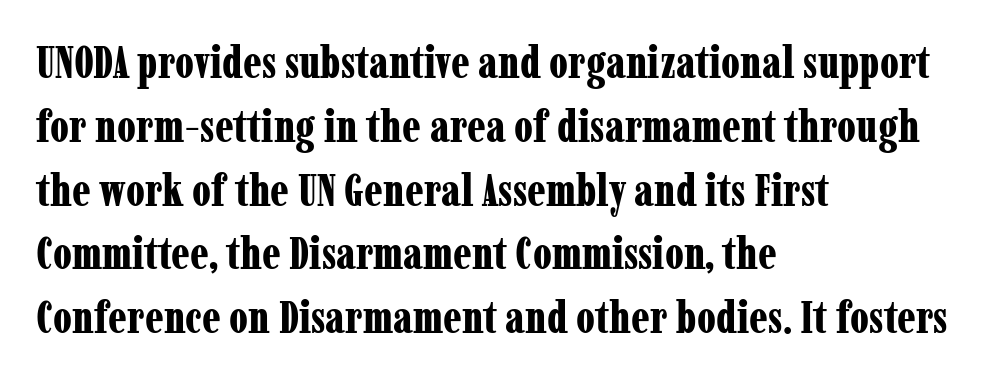
{"serif": "yes", "italic": "no", "bold": "yes", "weight": "bold", "width": "condensed", "stroke_contrast": "low", "x_height": "medium", "monospaced": "no", "underline": "no", "align": "left", "line_spacing": "normal", "line_spacing_ratio": 1.45, "letter_spacing": "normal", "letter_spacing_em": 0.0, "glyph_px": 44}
